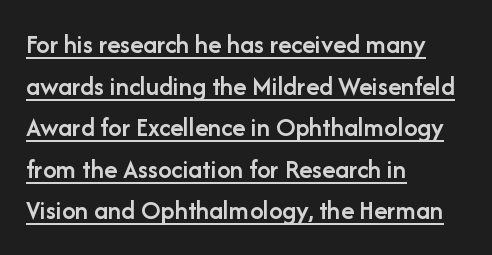
Q: Is the text bold? A: Semi-bold.
Q: Is the text italic (slanted)? A: No, it is upright.
Q: Is the text underlined? A: Yes.
Q: How is the paragraph aligned? A: Left-aligned.
Q: Is the spacing between letters normal or unusually wide? A: Normal.
Q: Is the spacing between lines tight, normal or loose? A: Normal.
